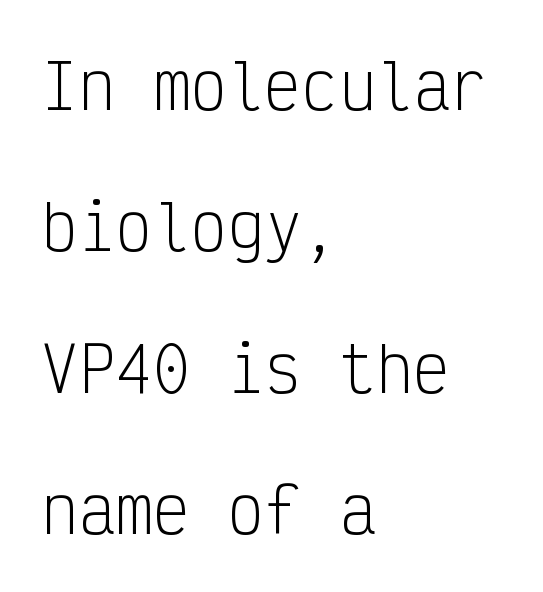
No feet cap the strokes, marking this as sans-serif type. Heft: none added — not bold. All the whitespace from short lines collects on the right. Think of a typewriter: that constant character pitch is what you see here. This rendering features lettering with no underline.
